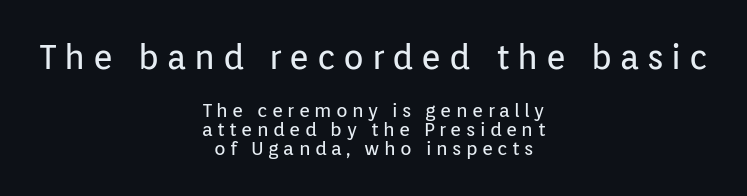
{"serif": "no", "italic": "no", "bold": "no", "weight": "regular", "width": "normal", "stroke_contrast": "low", "x_height": "medium", "monospaced": "no", "underline": "no", "align": "center", "line_spacing": "tight", "line_spacing_ratio": 1.01, "letter_spacing": "wide", "letter_spacing_em": 0.23, "larger_block": "first", "size_ratio": 1.79, "glyph_px": 34}
